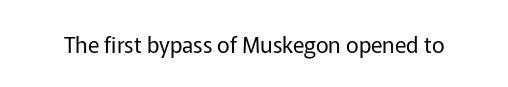
The space directly below the letters is spotless. Quick note: not italic, upright. The line texture is even and compact thanks to regular tracking. These glyphs show unthickened strokes, regular width or finer.
